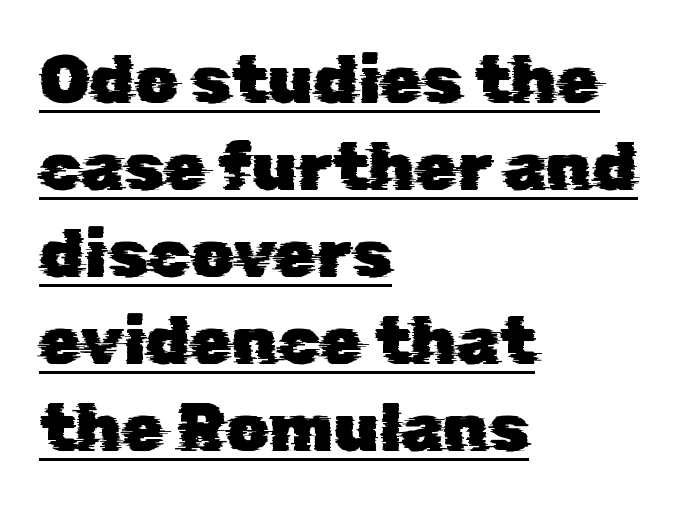
Q: Is the typeface a serif or a sans-serif typeface? A: Sans-serif.
Q: Is the text underlined? A: Yes.
Q: How is the paragraph aligned? A: Left-aligned.
Q: Is the spacing between letters normal or unusually wide? A: Normal.
Q: Is the spacing between lines tight, normal or loose? A: Normal.
Q: Width (condensed, normal, or wide)? A: Normal.
Q: Stroke contrast? A: Low.
Q: x-height? A: Medium.
Q: Monospaced? A: No.
